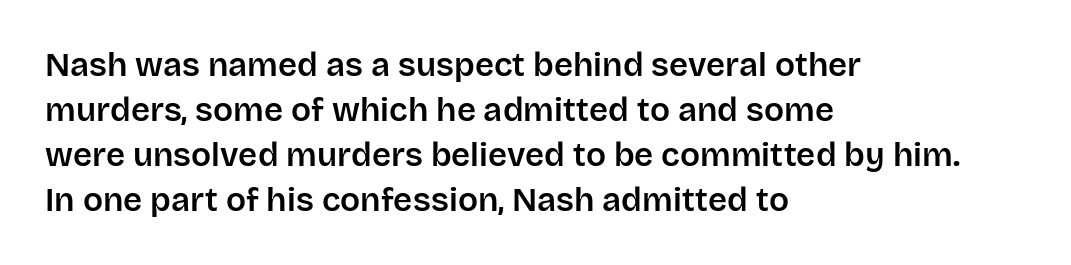
Q: Is the text italic (slanted)? A: No, it is upright.
Q: Is the typeface a serif or a sans-serif typeface? A: Sans-serif.
Q: Is the text underlined? A: No.
Q: How is the paragraph aligned? A: Left-aligned.
Q: Is the spacing between letters normal or unusually wide? A: Normal.
Q: Is the spacing between lines tight, normal or loose? A: Normal.
Q: Width (condensed, normal, or wide)? A: Normal.
Q: Stroke contrast? A: Low.
Q: x-height? A: Large.
Q: Monospaced? A: No.
